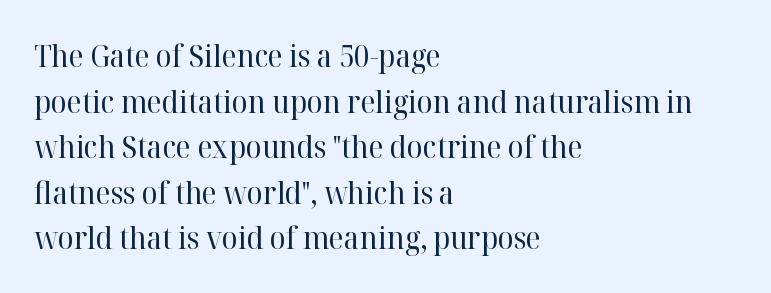
Weight: regular or lighter. Inter-character spacing is left at the font's built-in metrics. Note the varied advance widths — an 'i' is clearly narrower than an 'm'. Honestly, there is no underline to notice here at all.
